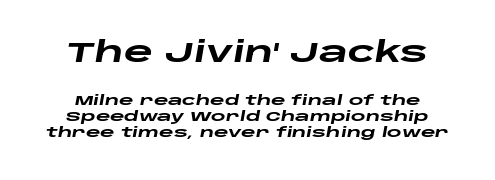
The image shows 28 px heavy, wide type, italic (leaning right); set tight line spacing (1.13x), normal letter spacing, not underlined; the first (top) block is 2.0x larger; low stroke contrast and a large x-height.
